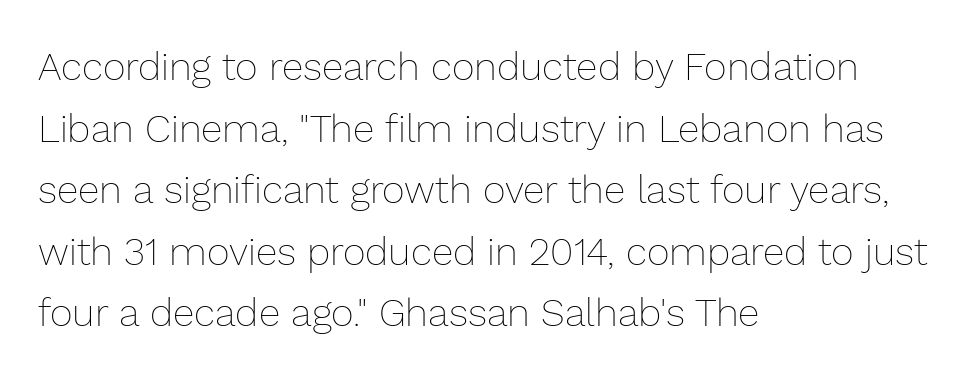
Vertical spacing — default. The lines in this sample share a left origin and differ only in where they stop. Each letter keeps its own natural width here, so spacing adapts to shape. Heft: none added — not bold. The lettering holds an erect, upright posture throughout.
